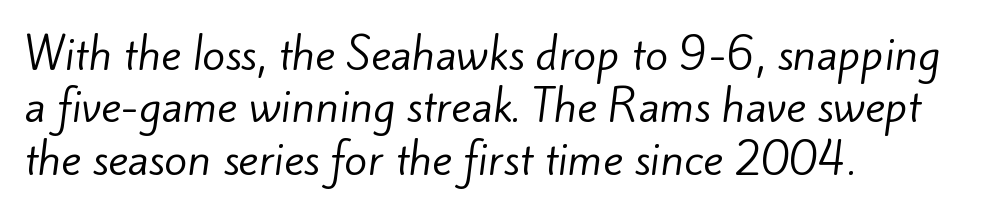
Do the characters align in a grid? No, the font is proportional. No extra ink here — the face is not bold. Descender tails drop into unmarked territory. Vertically, the passage feels balanced, rows spaced as you'd expect. Is the block centered? No — it sits flush against the left margin. Look at the tracking — it's just the regular setting, nothing added.
